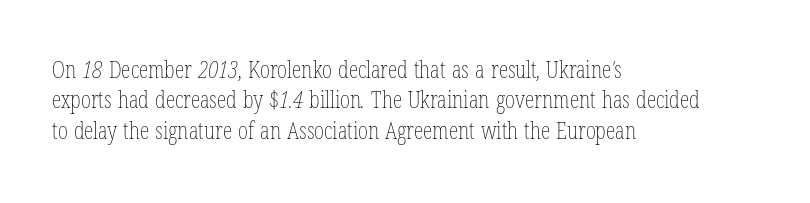
{"bold": "no", "underline": "no", "align": "left", "line_spacing": "normal", "line_spacing_ratio": 1.27, "letter_spacing": "normal", "letter_spacing_em": 0.0, "glyph_px": 24}
